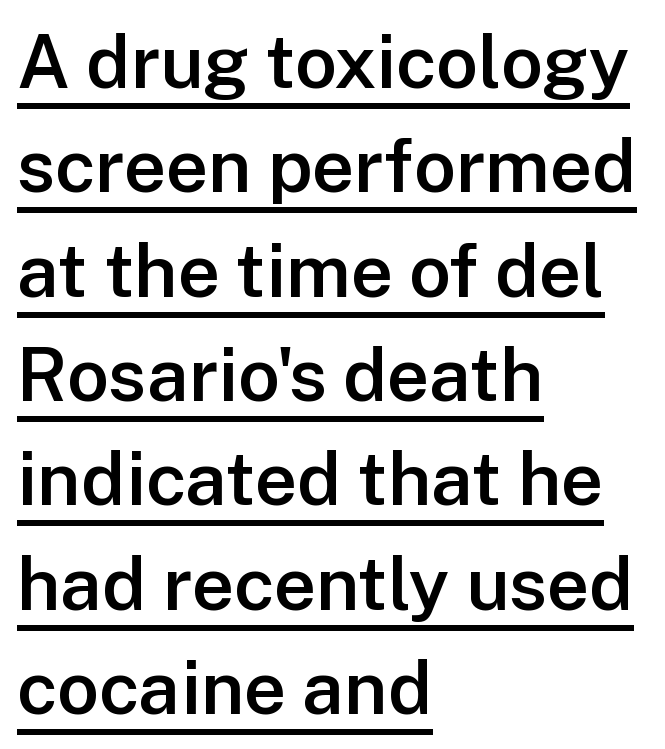
The glyphs are accompanied by a horizontal stroke just below them. This is the regular roman posture of the typeface. This is moderately heavy type, rendered in semibold. Serifs: no, the terminals of the letterforms are clean. A typesetter would call this proportional, since set widths differ per character. Notice how the passage keeps a crisp vertical edge on the left only.
